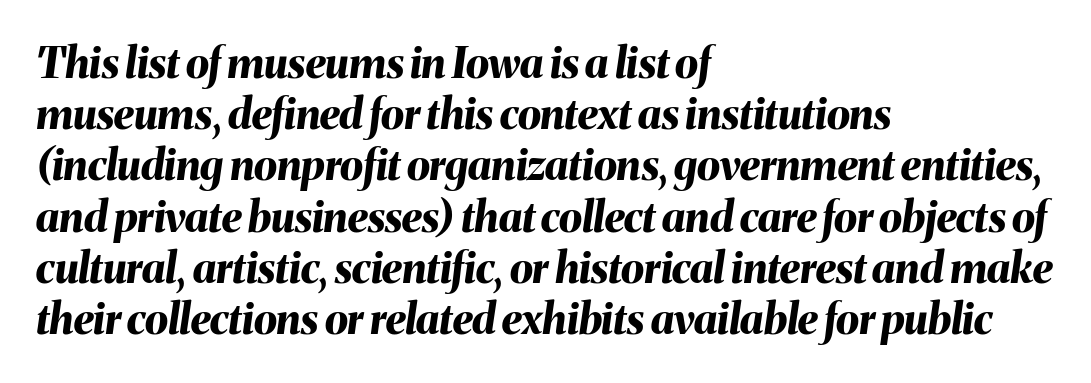
{"italic": "yes", "lean": "right", "slant_degrees": 8, "bold": "yes", "weight": "bold", "width": "normal", "stroke_contrast": "medium", "x_height": "medium", "monospaced": "no", "underline": "no", "align": "left", "line_spacing_ratio": 1.22, "letter_spacing": "normal", "letter_spacing_em": 0.0, "glyph_px": 42}
